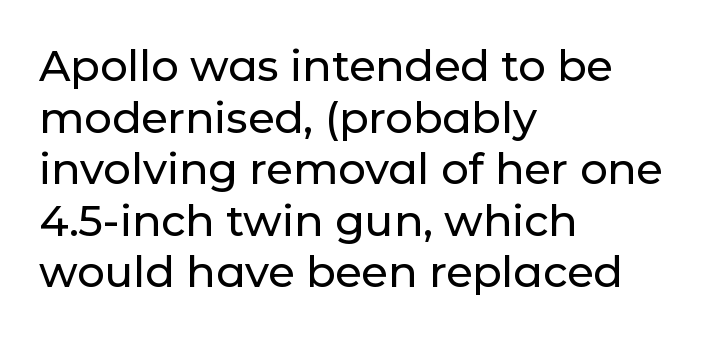
The image shows 43 px sans-serif type, upright; set left-aligned, line spacing 1.2x, normal letter spacing, not underlined; low stroke contrast and a medium x-height.
